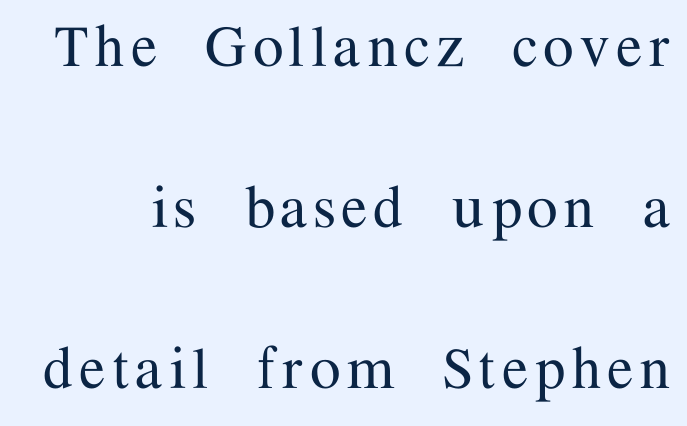
{"serif": "yes", "italic": "no", "width": "normal", "stroke_contrast": "medium", "x_height": "medium", "monospaced": "no", "underline": "no", "line_spacing": "loose", "line_spacing_ratio": 2.33, "glyph_px": 69}
